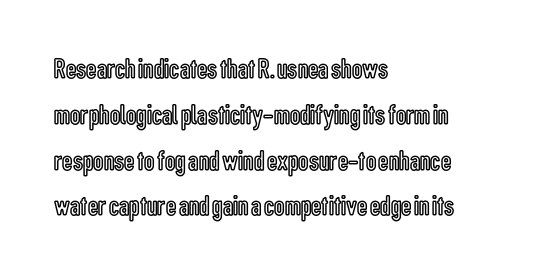
{"italic": "no", "width": "condensed", "x_height": "medium", "monospaced": "no", "underline": "no", "align": "left", "line_spacing": "normal", "line_spacing_ratio": 1.58, "letter_spacing": "normal", "letter_spacing_em": 0.0, "glyph_px": 29}
